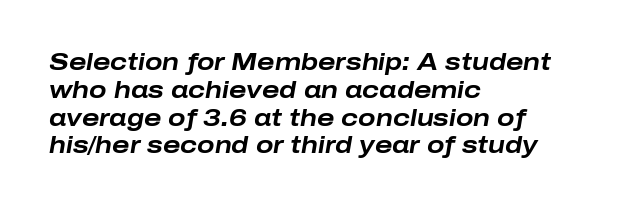
Q: Is the text bold? A: Yes.
Q: Is the text italic (slanted)? A: Yes, it leans right by about 10 degrees.
Q: Is the text underlined? A: No.
Q: How is the paragraph aligned? A: Left-aligned.
Q: Is the spacing between letters normal or unusually wide? A: Normal.
